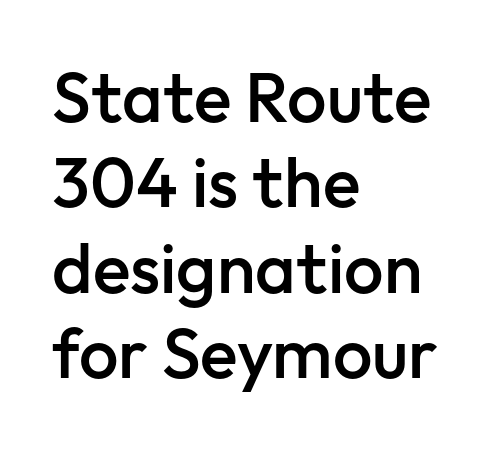
Q: Is the text bold? A: Semi-bold.
Q: Is the text italic (slanted)? A: No, it is upright.
Q: Is the typeface a serif or a sans-serif typeface? A: Sans-serif.
Q: Is the text underlined? A: No.
Q: How is the paragraph aligned? A: Left-aligned.
Q: Is the spacing between letters normal or unusually wide? A: Normal.
Q: Width (condensed, normal, or wide)? A: Normal.
Q: Stroke contrast? A: Low.
Q: x-height? A: Medium.
Q: Monospaced? A: No.
